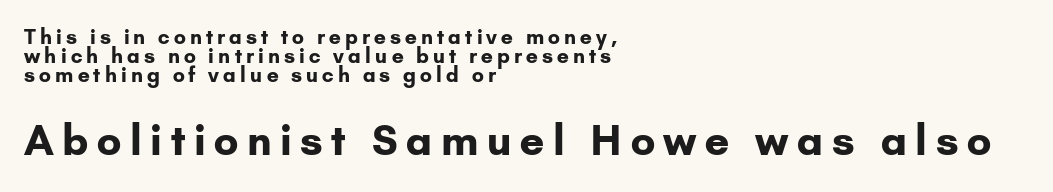
Students, observe: this is what under-led, compact text looks like. These lines have a slow, spaced-out rhythm from letter to letter. The ragged edge is on the right, which tells us the setting is flush left. Two sizes are in play, and the larger belongs to the second block.
